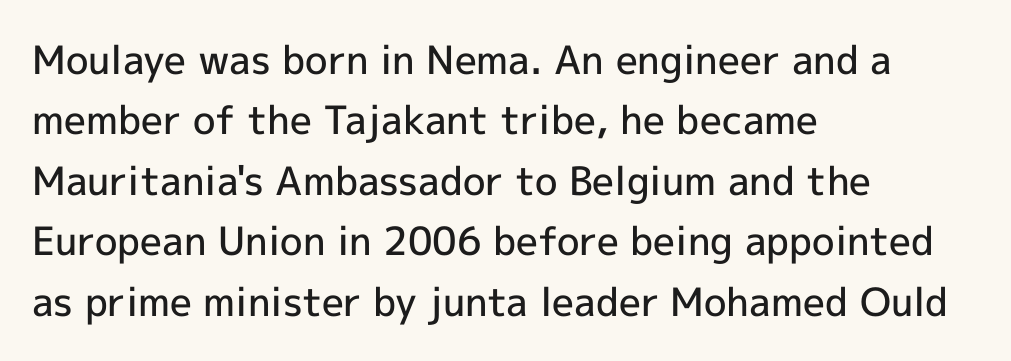
The image shows 39 px semibold sans-serif type, upright; set left-aligned, normal line spacing (1.55x), normal letter spacing, not underlined; a medium x-height.
